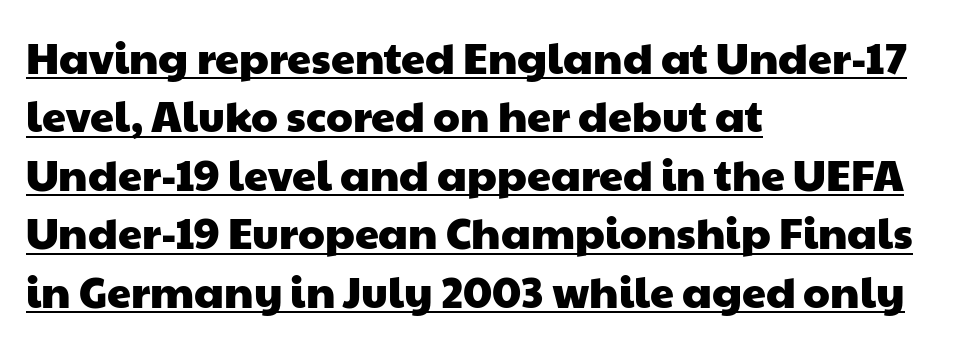
{"serif": "no", "width": "wide", "stroke_contrast": "low", "x_height": "medium", "monospaced": "no", "underline": "yes", "align": "left", "line_spacing": "normal", "line_spacing_ratio": 1.36, "letter_spacing": "normal", "letter_spacing_em": 0.0, "glyph_px": 43}
